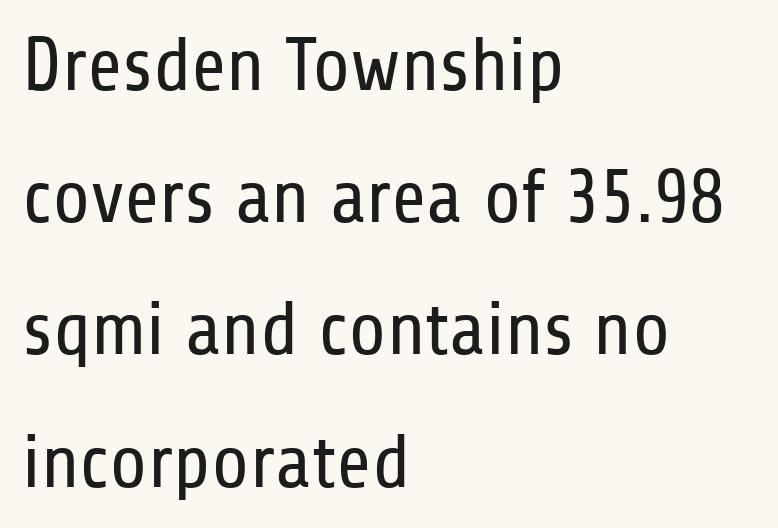
You can tell it's not italic because the verticals are truly vertical. Observe the absence of serifs on each vertical stroke in this sample. There is no visible air inserted between adjacent glyphs. The string is rendered with underlining switched off. Each line starts at the same left margin while the right side varies.
